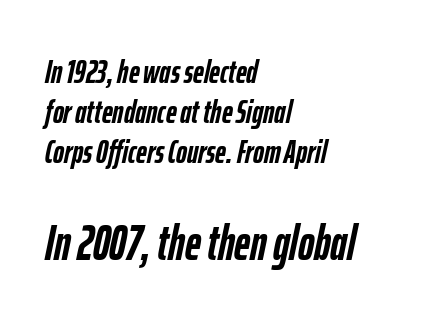
Q: Is the text bold? A: Yes.
Q: Is the text italic (slanted)? A: Yes, it leans right by about 12 degrees.
Q: Is the text underlined? A: No.
Q: How is the paragraph aligned? A: Left-aligned.
Q: Is the spacing between letters normal or unusually wide? A: Normal.
Q: Which block of text is set in a larger size, the first (top) or the second (bottom)? A: The second (bottom) one.
Q: Width (condensed, normal, or wide)? A: Condensed.
Q: Stroke contrast? A: Low.
Q: x-height? A: Medium.
Q: Monospaced? A: No.
